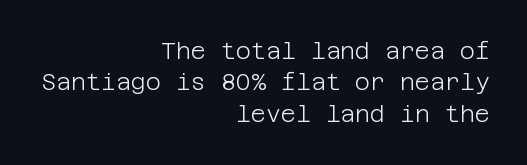
{"italic": "no", "bold": "no", "underline": "no", "align": "right", "line_spacing": "normal", "line_spacing_ratio": 1.36, "letter_spacing": "normal", "letter_spacing_em": 0.0, "glyph_px": 23}
